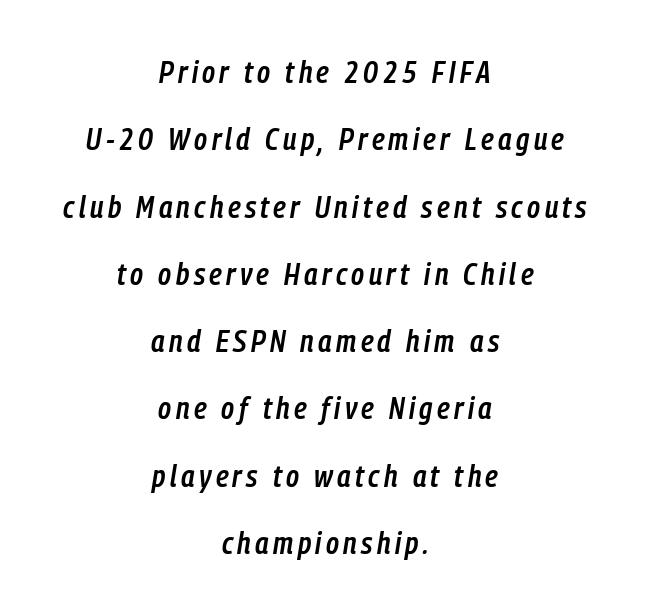
Q: Is the text bold? A: Semi-bold.
Q: Is the text italic (slanted)? A: Yes, it leans right by about 9 degrees.
Q: Is the text underlined? A: No.
Q: How is the paragraph aligned? A: Centered.
Q: Is the spacing between lines tight, normal or loose? A: Loose.
Q: Width (condensed, normal, or wide)? A: Condensed.
Q: Stroke contrast? A: Low.
Q: x-height? A: Medium.
Q: Monospaced? A: No.
